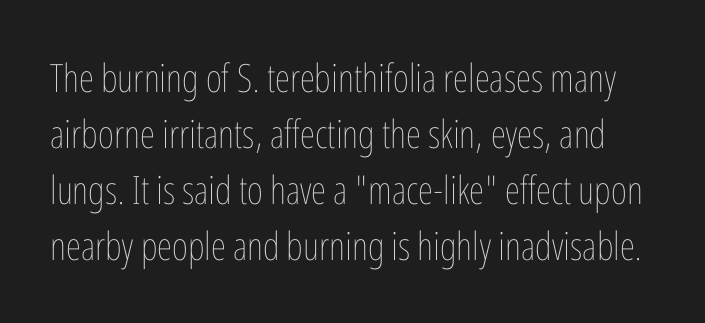
{"italic": "no", "bold": "no", "weight": "thin", "width": "condensed", "stroke_contrast": "low", "x_height": "medium", "monospaced": "no", "underline": "no", "line_spacing": "normal", "line_spacing_ratio": 1.44, "letter_spacing": "normal", "letter_spacing_em": 0.0, "glyph_px": 39}
